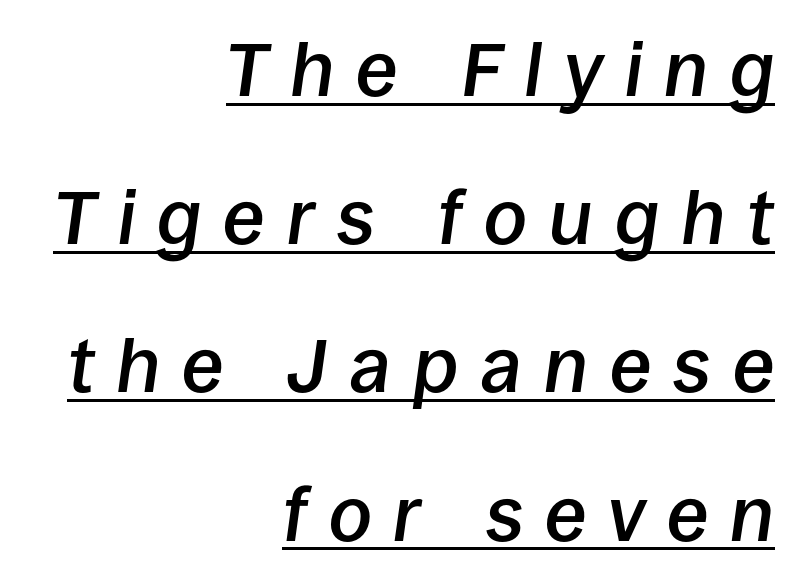
Q: Is the text bold? A: Semi-bold.
Q: Is the text italic (slanted)? A: Yes, it leans right by about 8 degrees.
Q: Is the text underlined? A: Yes.
Q: How is the paragraph aligned? A: Right-aligned.
Q: Is the spacing between letters normal or unusually wide? A: Unusually wide.
Q: Is the spacing between lines tight, normal or loose? A: Loose.
Q: Width (condensed, normal, or wide)? A: Normal.
Q: Stroke contrast? A: Low.
Q: x-height? A: Large.
Q: Monospaced? A: No.
